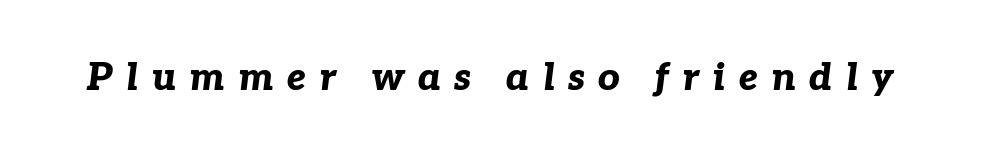
{"italic": "yes", "lean": "right", "slant_degrees": 7, "bold": "yes", "weight": "bold", "width": "normal", "stroke_contrast": "low", "x_height": "medium", "monospaced": "no", "underline": "no", "letter_spacing": "wide", "letter_spacing_em": 0.34, "glyph_px": 38}
